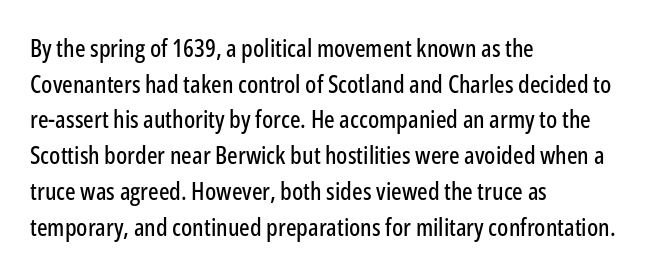
Q: Is the text italic (slanted)? A: No, it is upright.
Q: Is the text underlined? A: No.
Q: How is the paragraph aligned? A: Left-aligned.
Q: Is the spacing between letters normal or unusually wide? A: Normal.
Q: Is the spacing between lines tight, normal or loose? A: Normal.
